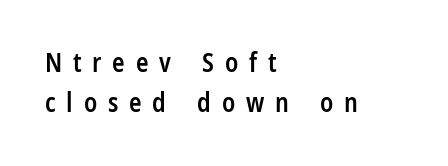
The image shows 26 px text type, upright; set left-aligned, normal line spacing (1.55x), unusually wide letter spacing (+0.41 em), not underlined.
